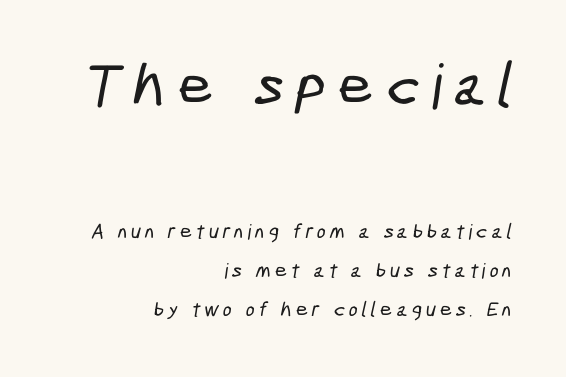
Q: Is the typeface a serif or a sans-serif typeface? A: Sans-serif.
Q: Is the text underlined? A: No.
Q: How is the paragraph aligned? A: Right-aligned.
Q: Which block of text is set in a larger size, the first (top) or the second (bottom)? A: The first (top) one.
Q: Width (condensed, normal, or wide)? A: Condensed.
Q: Stroke contrast? A: Low.
Q: x-height? A: Medium.
Q: Monospaced? A: No.
